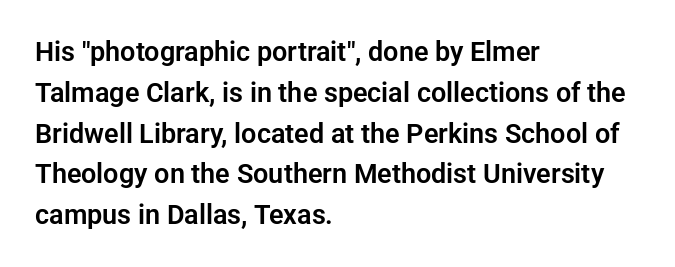
The image shows 27 px text type, upright; set left-aligned, normal line spacing (1.51x), normal letter spacing, not underlined.
